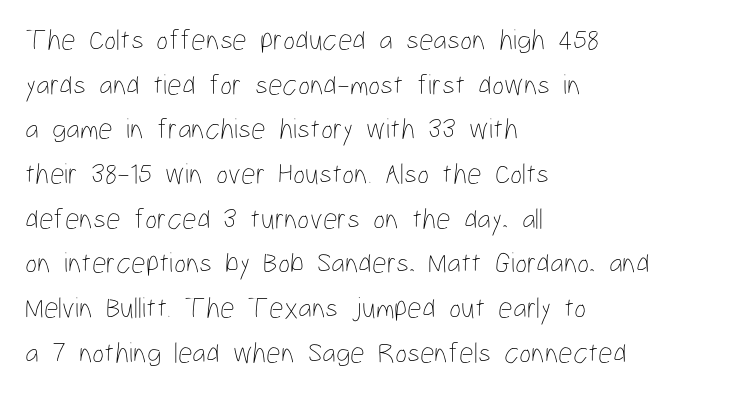
{"italic": "no", "bold": "no", "weight": "thin", "width": "condensed", "stroke_contrast": "low", "x_height": "medium", "monospaced": "no", "underline": "no", "align": "left", "line_spacing": "normal", "line_spacing_ratio": 1.54, "letter_spacing": "normal", "letter_spacing_em": 0.0, "glyph_px": 29}
